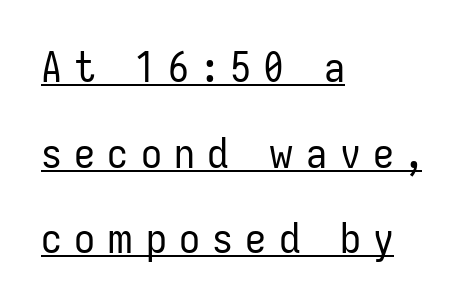
The image shows 42 px regular-weight, condensed sans-serif type, upright; set left-aligned, loose line spacing (2.04x), unusually wide letter spacing (+0.29 em), underlined; low stroke contrast and a medium x-height.
